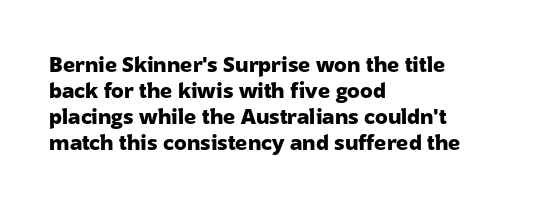
The image shows 21 px bold type, upright; set left-aligned, line spacing 1.24x, normal letter spacing, not underlined.
